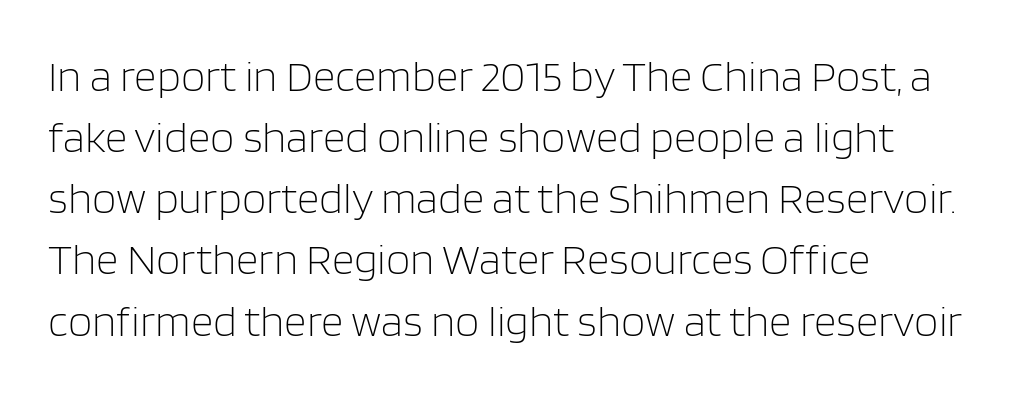
Q: Is the text bold? A: No.
Q: Is the text italic (slanted)? A: No, it is upright.
Q: Is the typeface a serif or a sans-serif typeface? A: Sans-serif.
Q: Is the text underlined? A: No.
Q: How is the paragraph aligned? A: Left-aligned.
Q: Is the spacing between letters normal or unusually wide? A: Normal.
Q: Is the spacing between lines tight, normal or loose? A: Normal.
Q: Width (condensed, normal, or wide)? A: Normal.
Q: Stroke contrast? A: Low.
Q: x-height? A: Large.
Q: Monospaced? A: No.
